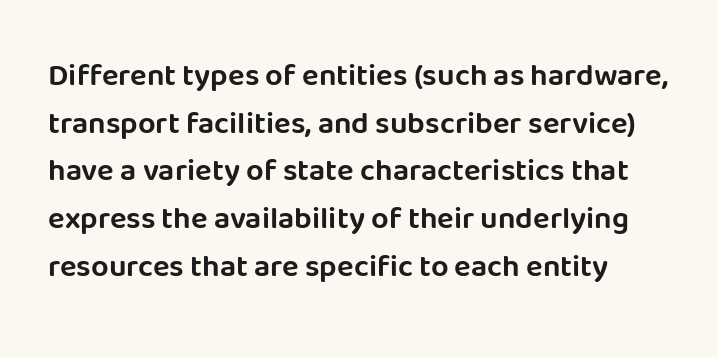
The image shows 31 px sans-serif type, upright; set normal line spacing (1.54x), normal letter spacing, not underlined; low stroke contrast and a large x-height.
